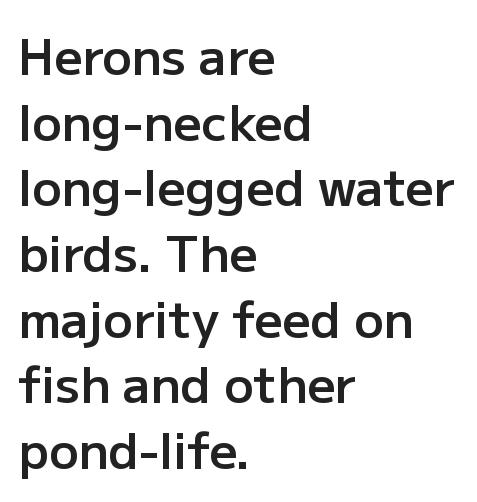
{"serif": "no", "italic": "no", "bold": "semi", "weight": "semibold", "width": "normal", "stroke_contrast": "low", "x_height": "medium", "monospaced": "no", "underline": "no", "align": "left", "line_spacing": "normal", "line_spacing_ratio": 1.34, "letter_spacing": "normal", "letter_spacing_em": 0.0, "glyph_px": 49}
